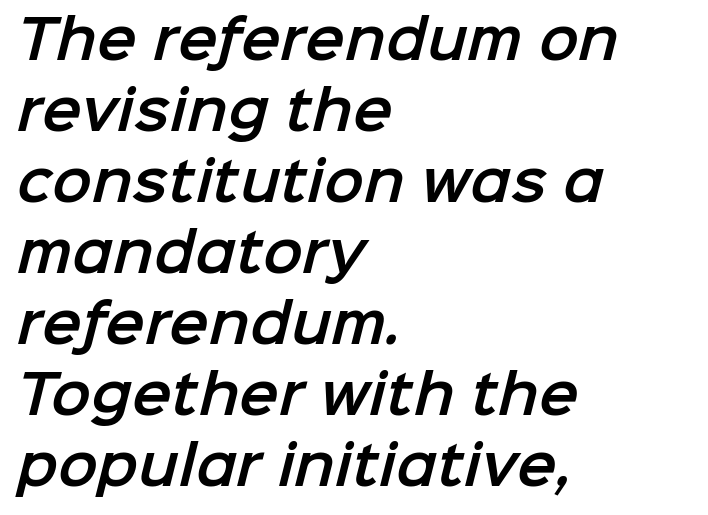
Q: Is the typeface a serif or a sans-serif typeface? A: Sans-serif.
Q: Is the text underlined? A: No.
Q: How is the paragraph aligned? A: Left-aligned.
Q: Is the spacing between letters normal or unusually wide? A: Normal.
Q: Is the spacing between lines tight, normal or loose? A: Normal.
Q: Width (condensed, normal, or wide)? A: Normal.
Q: Stroke contrast? A: Low.
Q: x-height? A: Medium.
Q: Monospaced? A: No.
